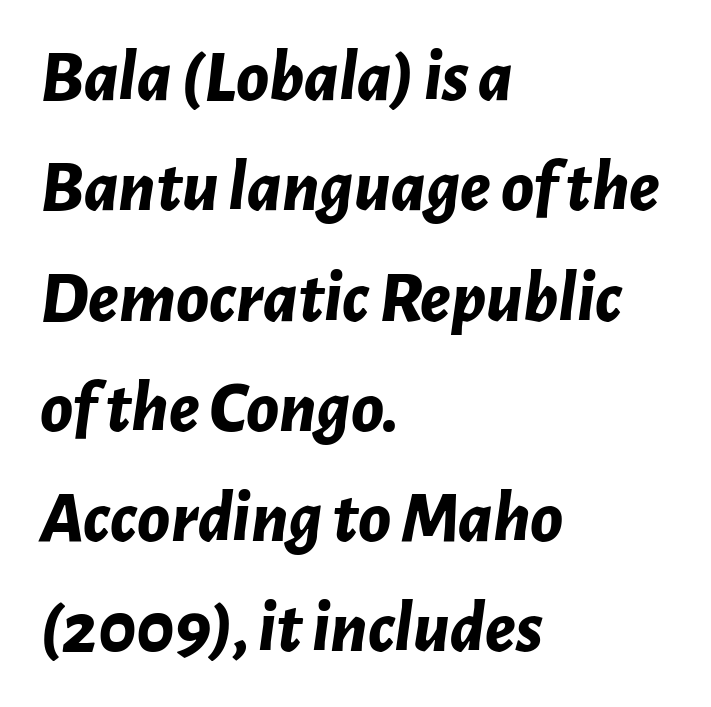
{"italic": "yes", "lean": "right", "slant_degrees": 7, "bold": "yes", "weight": "bold", "width": "normal", "stroke_contrast": "low", "x_height": "medium", "monospaced": "no", "underline": "no", "align": "left", "line_spacing": "normal", "line_spacing_ratio": 1.49, "letter_spacing": "normal", "letter_spacing_em": 0.0, "glyph_px": 74}
